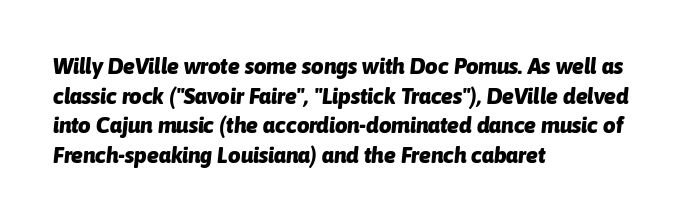
{"italic": "yes", "lean": "right", "slant_degrees": 6, "bold": "yes", "underline": "no", "align": "left", "line_spacing": "normal", "line_spacing_ratio": 1.35, "letter_spacing": "normal", "letter_spacing_em": 0.0, "glyph_px": 22}
